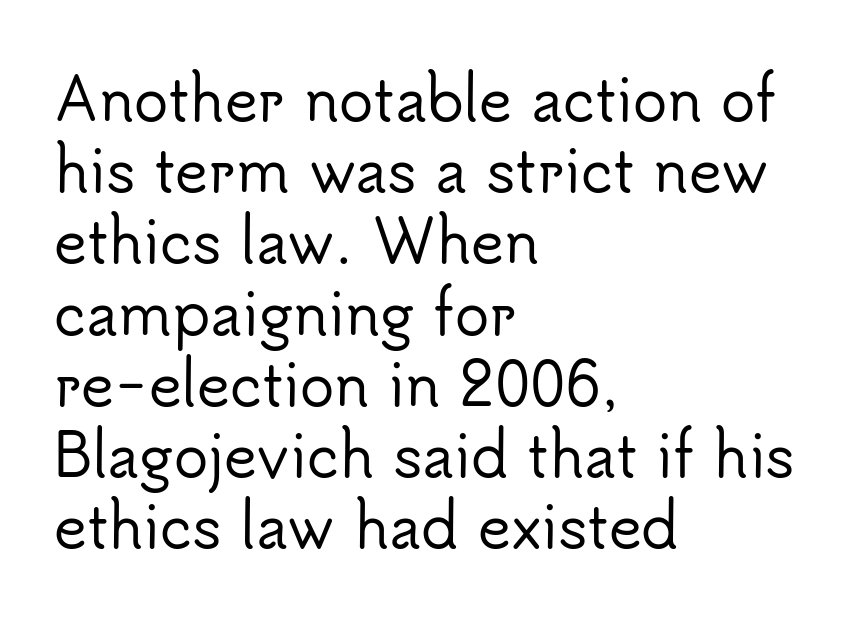
This is sans-serif lettering, the kind often seen on screens and signage. This sample keeps an unexceptional amount of space between lines. Casual observation: everything's shoved over to the left. The space directly below the letters is spotless.
